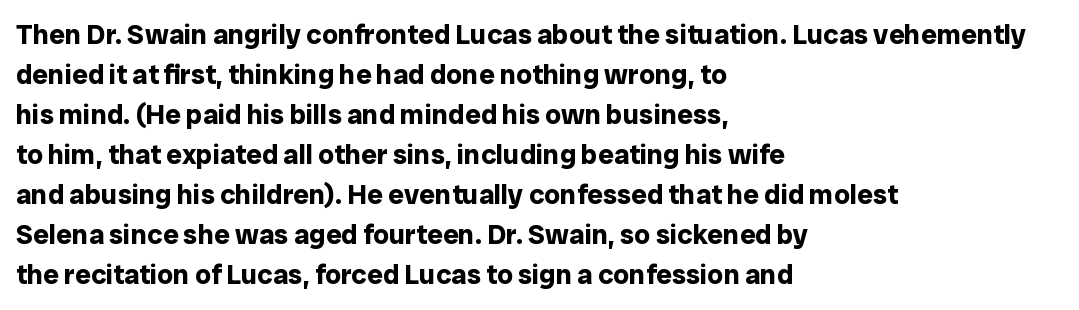
The space beneath each line is pristine and unruled. Layout note: lines flush left. How would I describe the line gaps? Plain and ordinary. The letters advance in unequal steps, a hallmark of proportional type. Is the type bold? Yes — the strokes are clearly thick and heavy.
